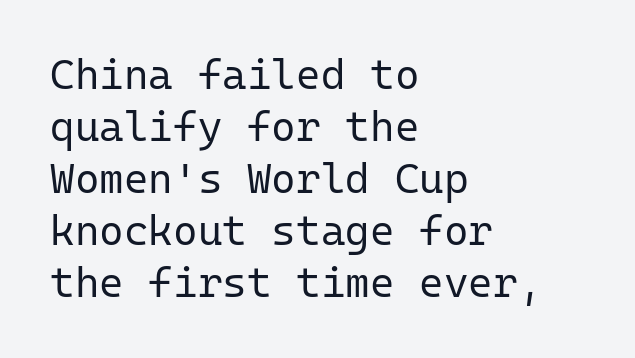
{"serif": "no", "italic": "no", "bold": "no", "weight": "regular", "width": "normal", "stroke_contrast": "low", "x_height": "medium", "monospaced": "yes", "underline": "no", "align": "left", "line_spacing_ratio": 1.24, "letter_spacing": "normal", "letter_spacing_em": 0.0, "glyph_px": 42}
